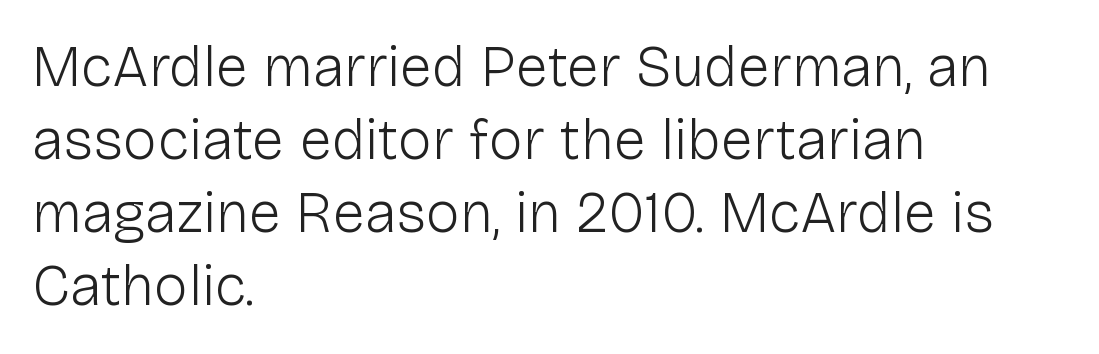
The image shows 58 px light sans-serif type, upright; set left-aligned, normal line spacing (1.26x), normal letter spacing, not underlined; low stroke contrast and a medium x-height.
